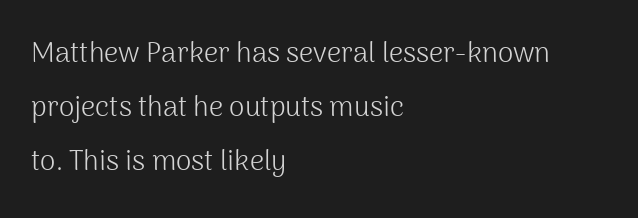
The image shows 28 px light sans-serif type, upright; set left-aligned, loose line spacing (1.93x), normal letter spacing, not underlined; medium stroke contrast and a medium x-height.
